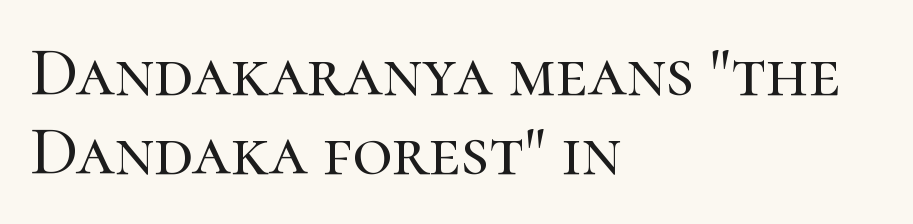
{"serif": "yes", "italic": "no", "width": "normal", "stroke_contrast": "high", "x_height": "medium", "monospaced": "no", "underline": "no", "align": "left", "line_spacing": "tight", "line_spacing_ratio": 1.15, "letter_spacing": "normal", "letter_spacing_em": 0.0, "glyph_px": 69}
